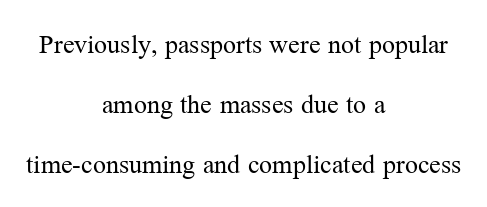
Q: Is the text bold? A: No.
Q: Is the text italic (slanted)? A: No, it is upright.
Q: Is the text underlined? A: No.
Q: How is the paragraph aligned? A: Centered.
Q: Is the spacing between letters normal or unusually wide? A: Normal.
Q: Is the spacing between lines tight, normal or loose? A: Loose.
